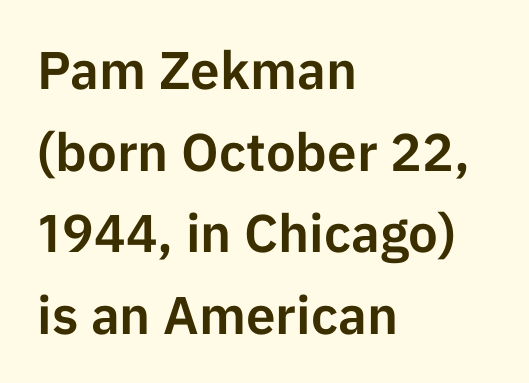
The image shows 53 px sans-serif type, upright; set left-aligned, normal line spacing (1.54x), normal letter spacing, not underlined; low stroke contrast and a medium x-height.
